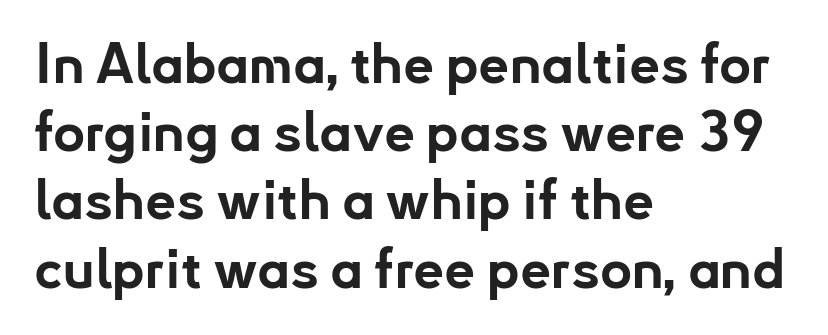
Q: Is the text bold? A: Yes.
Q: Is the text italic (slanted)? A: No, it is upright.
Q: Is the typeface a serif or a sans-serif typeface? A: Sans-serif.
Q: Is the text underlined? A: No.
Q: How is the paragraph aligned? A: Left-aligned.
Q: Is the spacing between letters normal or unusually wide? A: Normal.
Q: Width (condensed, normal, or wide)? A: Normal.
Q: Stroke contrast? A: Low.
Q: x-height? A: Small.
Q: Monospaced? A: No.
